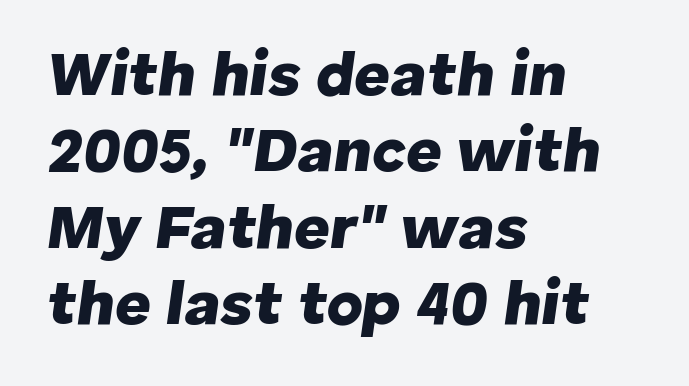
{"italic": "yes", "lean": "right", "slant_degrees": 8, "bold": "yes", "weight": "heavy", "width": "normal", "stroke_contrast": "low", "x_height": "medium", "monospaced": "no", "underline": "no", "align": "left", "line_spacing_ratio": 1.23, "letter_spacing": "normal", "letter_spacing_em": 0.0, "glyph_px": 62}
